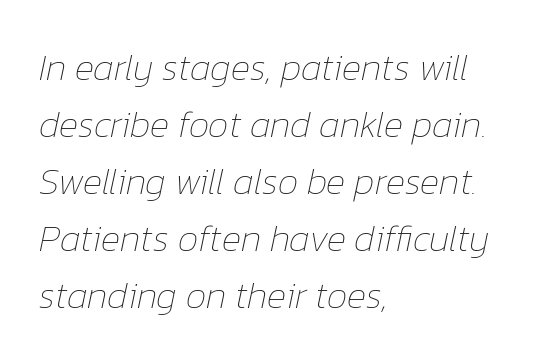
{"italic": "yes", "lean": "right", "slant_degrees": 12, "bold": "no", "weight": "thin", "width": "normal", "stroke_contrast": "low", "x_height": "medium", "monospaced": "no", "underline": "no", "align": "left", "line_spacing": "normal", "line_spacing_ratio": 1.54, "letter_spacing": "normal", "letter_spacing_em": 0.0, "glyph_px": 37}
